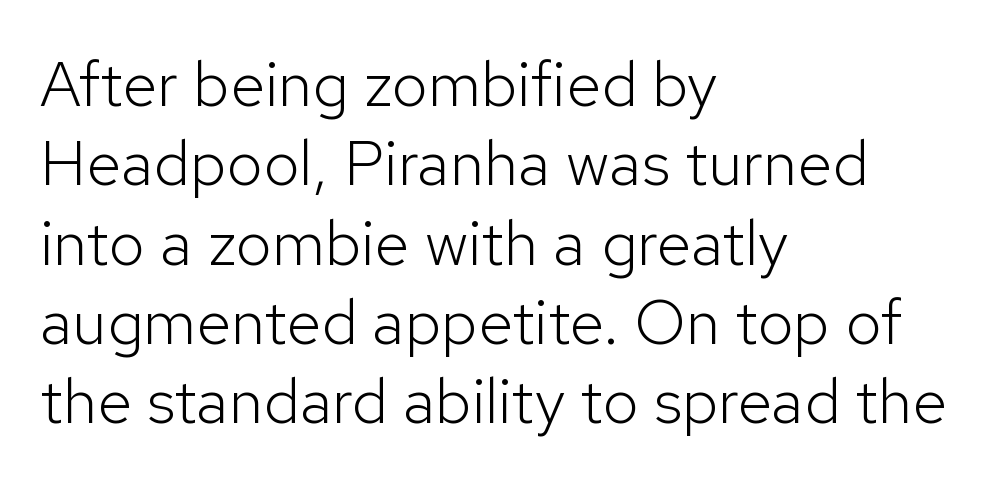
{"serif": "no", "italic": "no", "bold": "no", "weight": "light", "width": "normal", "stroke_contrast": "low", "x_height": "medium", "monospaced": "no", "underline": "no", "align": "left", "line_spacing_ratio": 1.24, "letter_spacing": "normal", "letter_spacing_em": 0.0, "glyph_px": 64}
